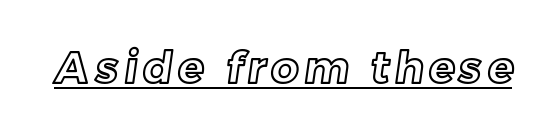
Q: Is the text underlined? A: Yes.
Q: Width (condensed, normal, or wide)? A: Normal.
Q: x-height? A: Medium.
Q: Monospaced? A: No.
